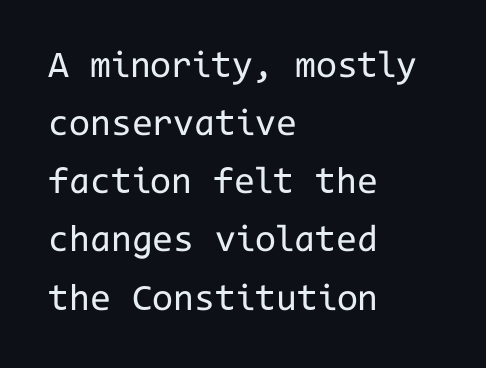
Standard letterfit; no display-style spreading of the glyphs. Whoever set this chose a conventional vertical rhythm. Ink coverage per letter is moderate at most. Note the uniform advance width — an 'i' takes as much space as an 'm'. Leftover space on each line is placed entirely after the last word. The characters display no serif detailing; their extremities are plain.
